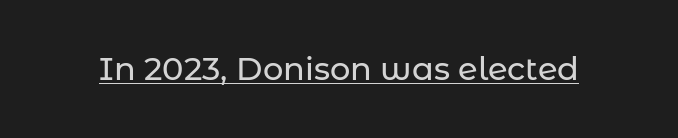
{"serif": "no", "italic": "no", "width": "normal", "stroke_contrast": "low", "x_height": "medium", "monospaced": "no", "underline": "yes", "letter_spacing": "normal", "letter_spacing_em": 0.0, "glyph_px": 32}
